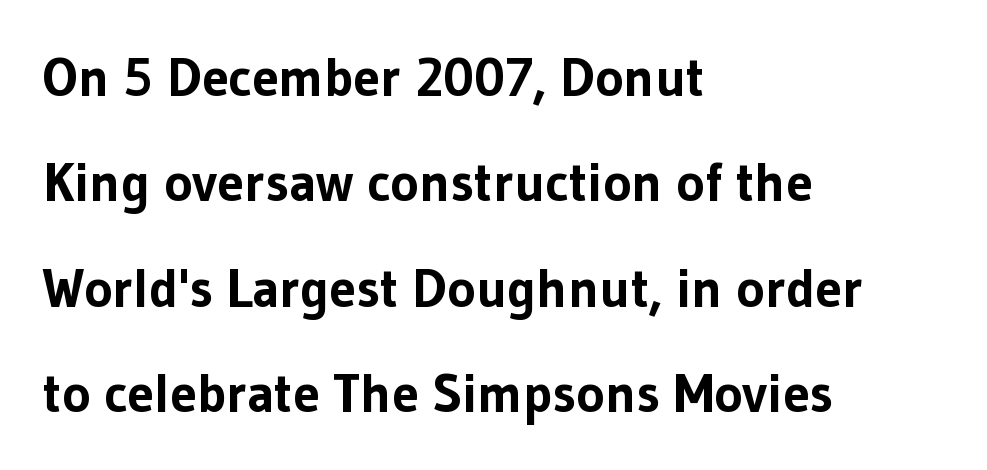
The passage shown is emphatically bold. This block would shrink considerably if given ordinary leading; it's expanded now. Default kerning and tracking; the words read as compact shapes. Character widths vary here, with narrow letters taking less room than wide ones.
